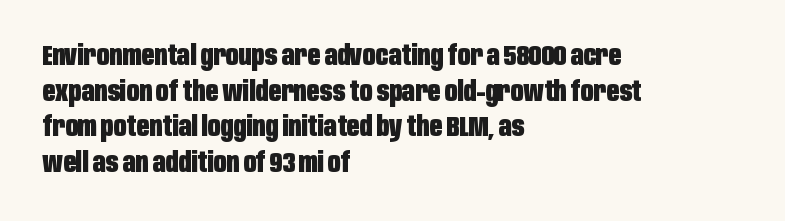
The image shows 28 px heavy, condensed sans-serif type, upright; set left-aligned, normal line spacing (1.27x), normal letter spacing, not underlined; low stroke contrast and a large x-height.
